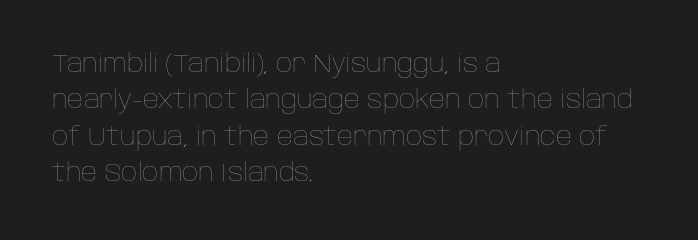
{"italic": "no", "bold": "no", "underline": "no", "align": "left", "line_spacing": "normal", "line_spacing_ratio": 1.46, "letter_spacing": "normal", "letter_spacing_em": 0.0, "glyph_px": 25}
